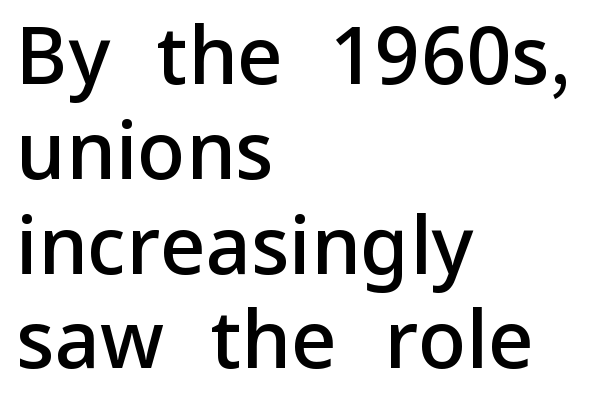
{"serif": "no", "italic": "no", "bold": "semi", "weight": "semibold", "width": "normal", "stroke_contrast": "low", "x_height": "medium", "monospaced": "no", "underline": "no", "align": "left", "line_spacing_ratio": 1.2, "letter_spacing": "normal", "letter_spacing_em": 0.0, "glyph_px": 79}
